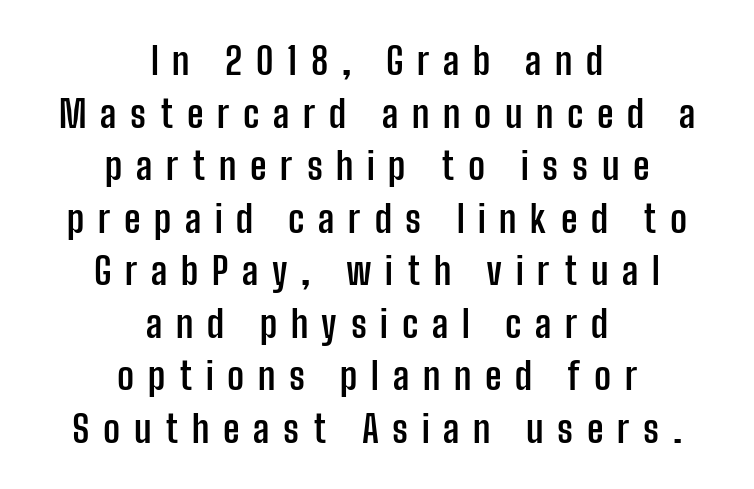
The image shows 37 px semibold, condensed sans-serif type, upright; set centered, normal line spacing (1.42x), unusually wide letter spacing (+0.37 em), not underlined; low stroke contrast and a medium x-height.
